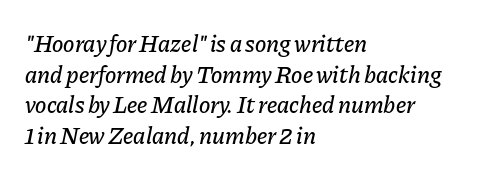
Tall strokes in this sample are angled rather than plumb. The ragged edge is on the right, which tells us the setting is flush left. These lines sit exactly where default settings would place them. Does extra space separate the letters? No, they use regular spacing. The words here are not underlined.
